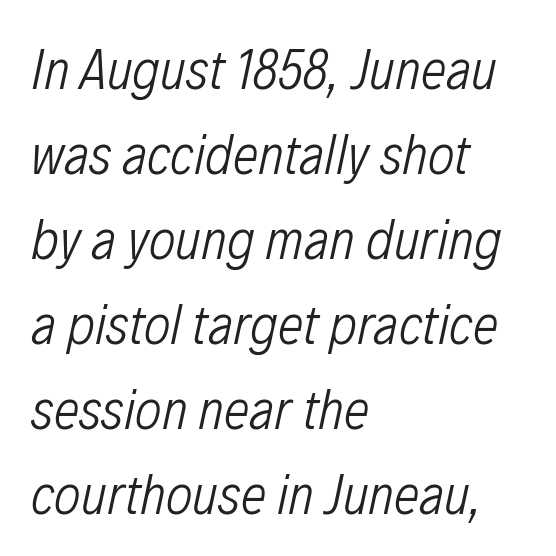
Q: Is the text bold? A: No.
Q: Is the text italic (slanted)? A: Yes, it leans right by about 12 degrees.
Q: Is the text underlined? A: No.
Q: How is the paragraph aligned? A: Left-aligned.
Q: Is the spacing between letters normal or unusually wide? A: Normal.
Q: Is the spacing between lines tight, normal or loose? A: Normal.
Q: Width (condensed, normal, or wide)? A: Condensed.
Q: Stroke contrast? A: Low.
Q: x-height? A: Medium.
Q: Monospaced? A: No.
